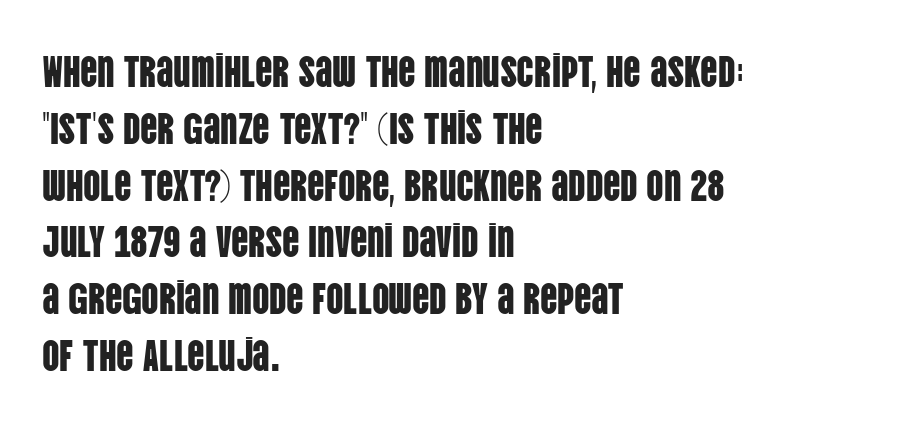
{"serif": "no", "italic": "no", "width": "condensed", "stroke_contrast": "low", "x_height": "large", "monospaced": "no", "underline": "no", "align": "left", "line_spacing": "normal", "line_spacing_ratio": 1.32, "letter_spacing": "normal", "letter_spacing_em": 0.0, "glyph_px": 43}
